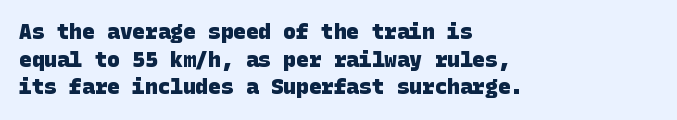
The image shows 21 px bold type; set left-aligned, normal line spacing (1.31x), normal letter spacing, not underlined.
